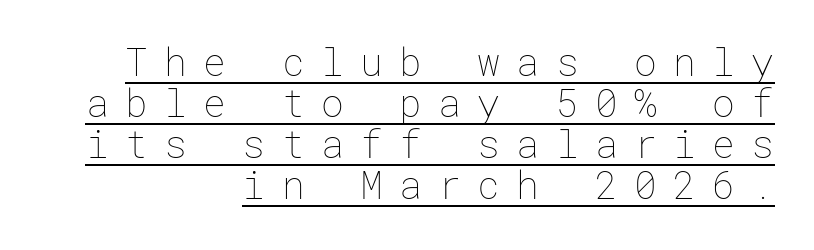
The string is rendered with underlining switched on. The space between consecutive lines is stingy. No letter is thick-stroked: the sample isn't bold. This sample uses expanded letter spacing, leaving extra air between glyphs.
